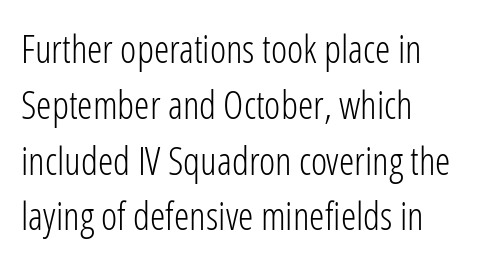
{"serif": "no", "italic": "no", "bold": "no", "weight": "light", "width": "condensed", "stroke_contrast": "low", "x_height": "medium", "monospaced": "no", "underline": "no", "align": "left", "line_spacing": "normal", "line_spacing_ratio": 1.43, "letter_spacing": "normal", "letter_spacing_em": 0.0, "glyph_px": 39}
